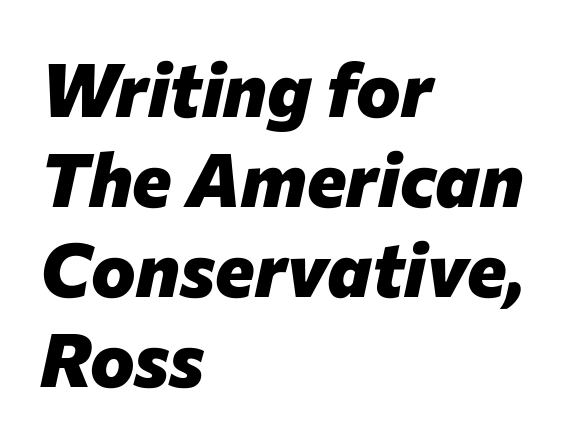
{"italic": "yes", "lean": "right", "slant_degrees": 12, "bold": "yes", "weight": "heavy", "width": "normal", "stroke_contrast": "low", "x_height": "medium", "monospaced": "no", "underline": "no", "align": "left", "line_spacing_ratio": 1.2, "letter_spacing": "normal", "letter_spacing_em": 0.0, "glyph_px": 75}
